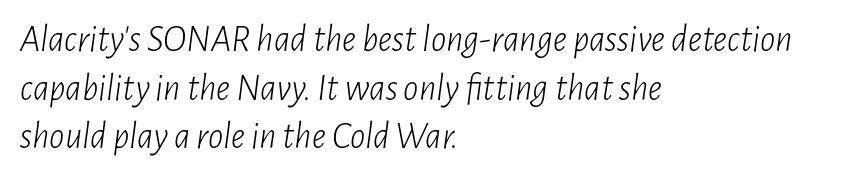
The image shows 38 px light, condensed type, italic (leaning right); set left-aligned, normal line spacing (1.28x), normal letter spacing, not underlined; low stroke contrast and a medium x-height.
